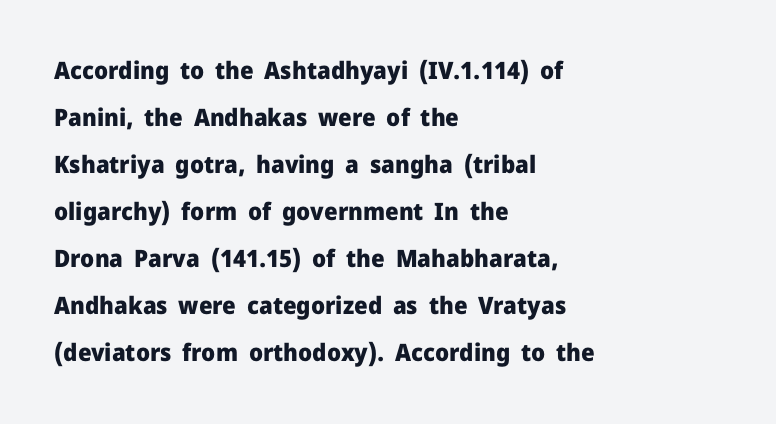
The image shows 24 px bold type, upright; set left-aligned, loose line spacing (1.96x), normal letter spacing, not underlined.
